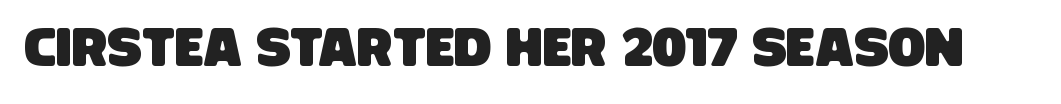
The letters advance in unequal steps, a hallmark of proportional type. Check the space under the baseline: it is left empty. No extra tracking has been applied to these lines. The typeface chosen for these lines omits serifs.
